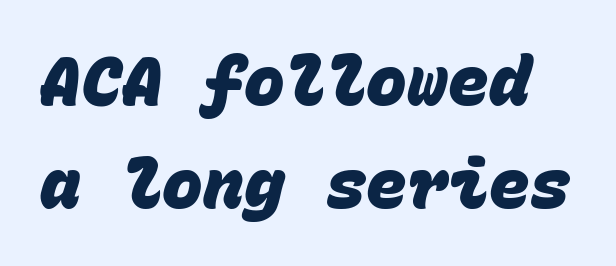
The face used here is a sans, in the tradition of grotesques and geometrics. The words here are not underlined. Characters follow at the spacing the type designer built in. Every letter is thick-stroked: bold, no question. In terms of leading, this rendering sits right in the middle.
